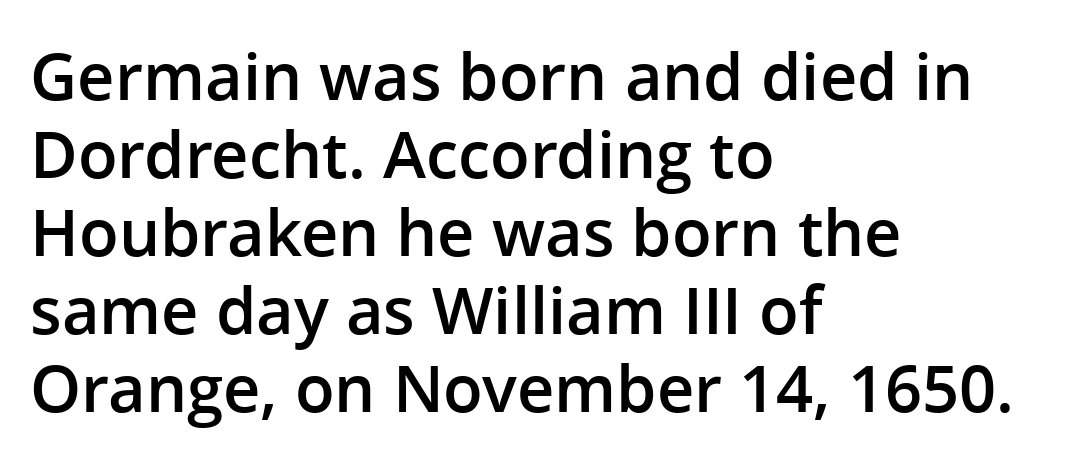
The rag falls on the right side of this text block. Moderately thickened strokes mark this as semibold type. Observe the ordinary spacing: letters are neighbours, not strangers. Does the type have serifs? No, each stem ends abruptly. The area under the type is left untouched. Posture: vertical.
